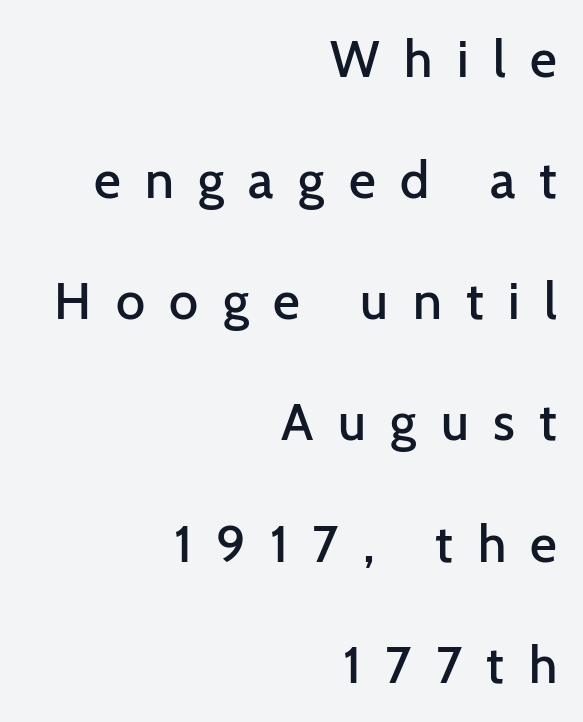
The image shows 52 px semibold sans-serif type, upright; set right-aligned, loose line spacing (2.33x), unusually wide letter spacing (+0.47 em), not underlined; low stroke contrast and a medium x-height.
